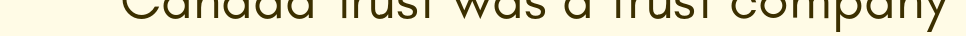
What kind of face is this? One without serifs — a sans. The gap between lines stays unmarked. Inter-character spacing is left at the font's built-in metrics. Stems and bowls with no extra thickness — not bold. The face used here is proportionally spaced, like ordinary book or web type. Notice how the stems are strictly vertical — no italics here.
